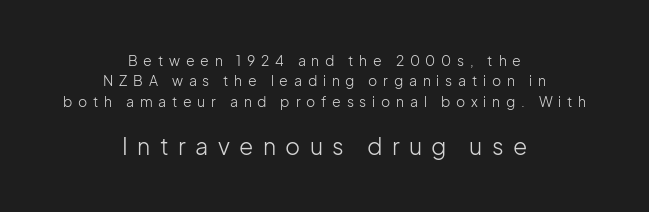
{"italic": "no", "bold": "no", "underline": "no", "align": "center", "line_spacing": "normal", "line_spacing_ratio": 1.46, "letter_spacing": "wide", "letter_spacing_em": 0.41, "larger_block": "second", "size_ratio": 1.64, "glyph_px": 23}
